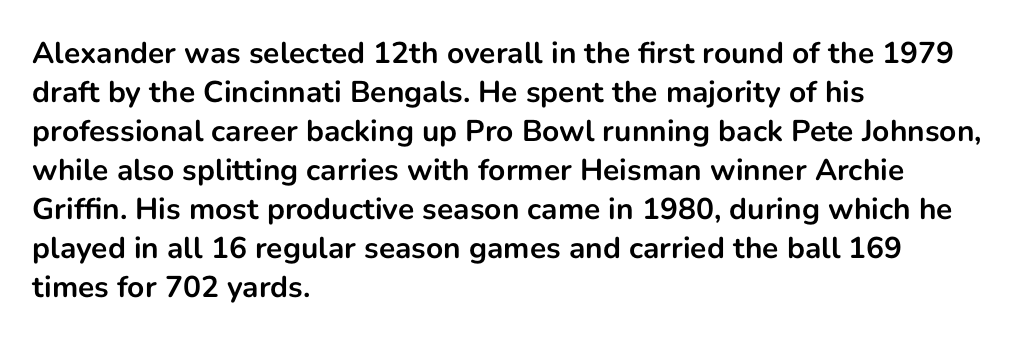
The image shows 30 px bold sans-serif type, upright; set left-aligned, normal line spacing (1.3x), normal letter spacing, not underlined; low stroke contrast and a medium x-height.
